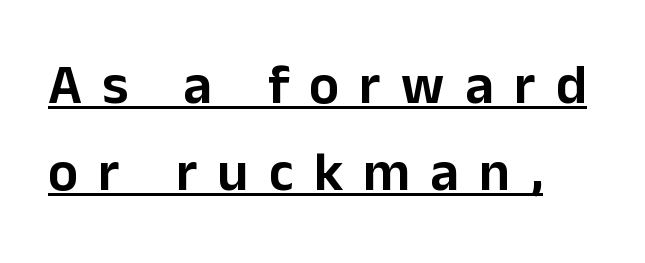
Between one letter and the next there's a generous, obvious gap. In terms of leading, this rendering sits right in the middle. Is this a fixed-width face? No — the glyphs have proportional, varying widths. The font family rendered here belongs to the sans-serif group. Quick note: not italic, upright.
